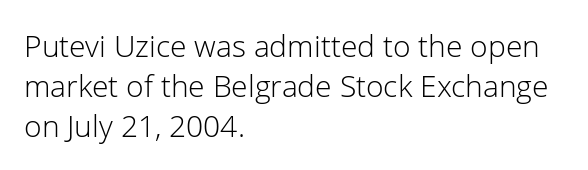
The image shows 30 px light sans-serif type, upright; set left-aligned, normal line spacing (1.33x), normal letter spacing, not underlined; low stroke contrast and a medium x-height.
